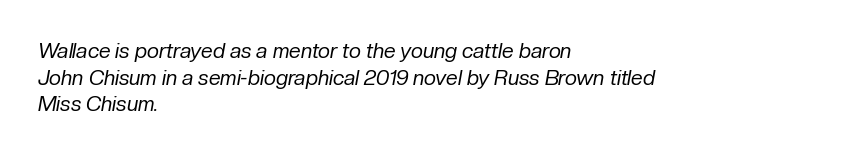
{"italic": "yes", "lean": "right", "slant_degrees": 10, "bold": "no", "underline": "no", "align": "left", "line_spacing": "normal", "line_spacing_ratio": 1.27, "letter_spacing": "normal", "letter_spacing_em": 0.0, "glyph_px": 21}
